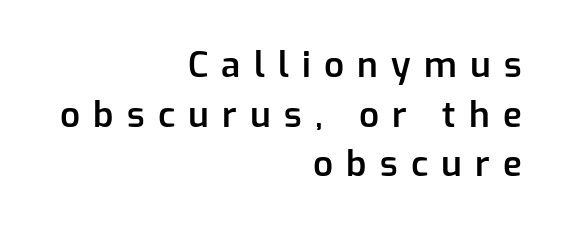
{"serif": "no", "italic": "no", "bold": "semi", "weight": "semibold", "width": "normal", "stroke_contrast": "low", "x_height": "medium", "monospaced": "no", "underline": "no", "align": "right", "line_spacing": "normal", "line_spacing_ratio": 1.42, "letter_spacing": "wide", "letter_spacing_em": 0.38, "glyph_px": 35}
